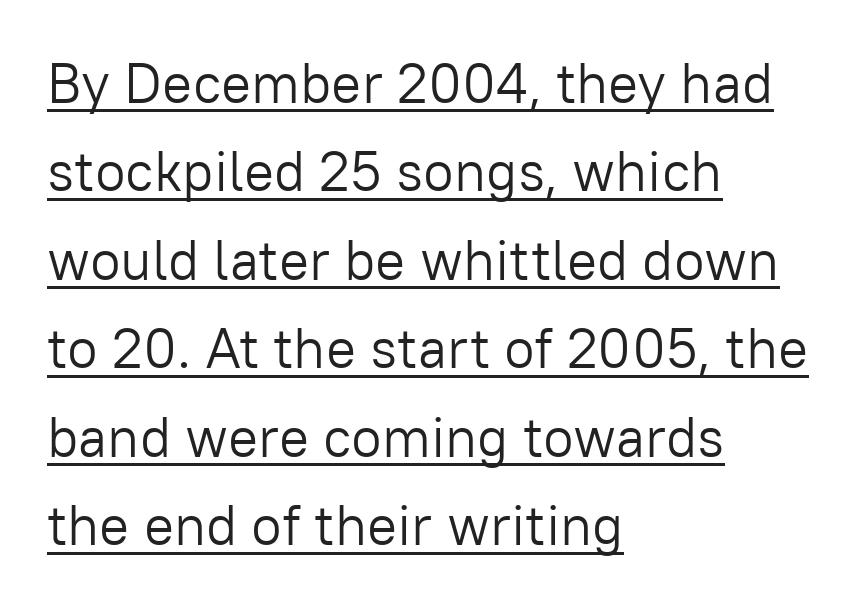
{"serif": "no", "italic": "no", "bold": "no", "weight": "light", "width": "normal", "stroke_contrast": "low", "x_height": "medium", "monospaced": "no", "underline": "yes", "align": "left", "line_spacing": "normal", "line_spacing_ratio": 1.58, "letter_spacing": "normal", "letter_spacing_em": 0.0, "glyph_px": 56}
